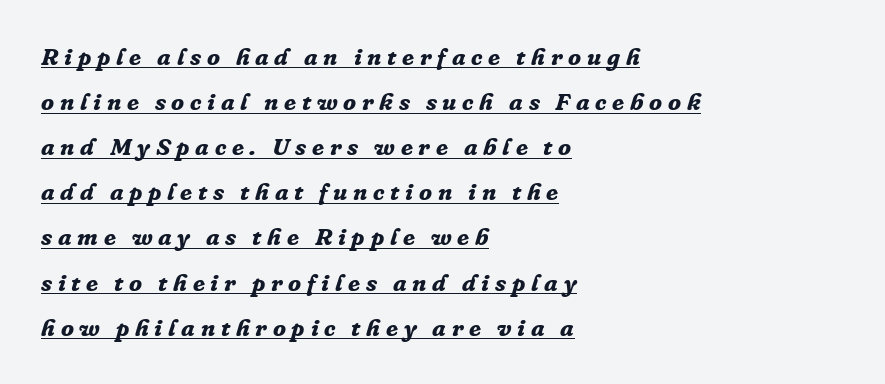
Q: Is the text bold? A: Yes.
Q: Is the text italic (slanted)? A: Yes, it leans right by about 16 degrees.
Q: Is the text underlined? A: Yes.
Q: How is the paragraph aligned? A: Left-aligned.
Q: Is the spacing between letters normal or unusually wide? A: Unusually wide.
